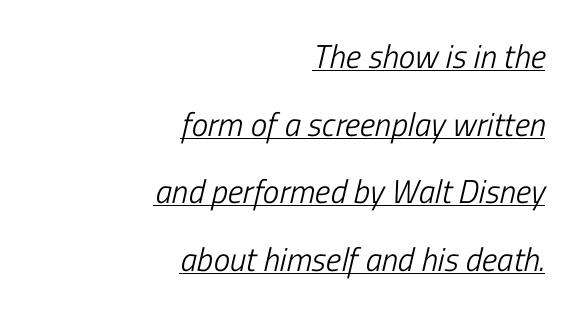
{"italic": "yes", "lean": "right", "slant_degrees": 13, "bold": "no", "weight": "light", "width": "condensed", "stroke_contrast": "low", "x_height": "medium", "monospaced": "no", "underline": "yes", "align": "right", "line_spacing": "loose", "line_spacing_ratio": 2.05, "letter_spacing": "normal", "letter_spacing_em": 0.0, "glyph_px": 33}
